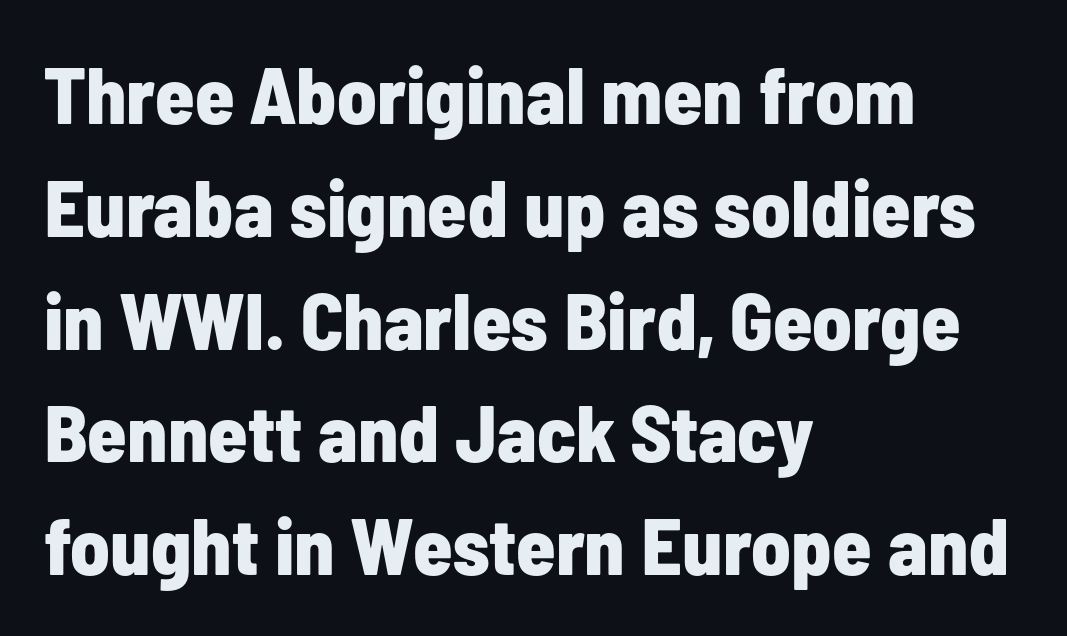
The image shows 80 px bold, condensed sans-serif type, upright; set left-aligned, normal line spacing (1.41x), normal letter spacing, not underlined; low stroke contrast and a medium x-height.
